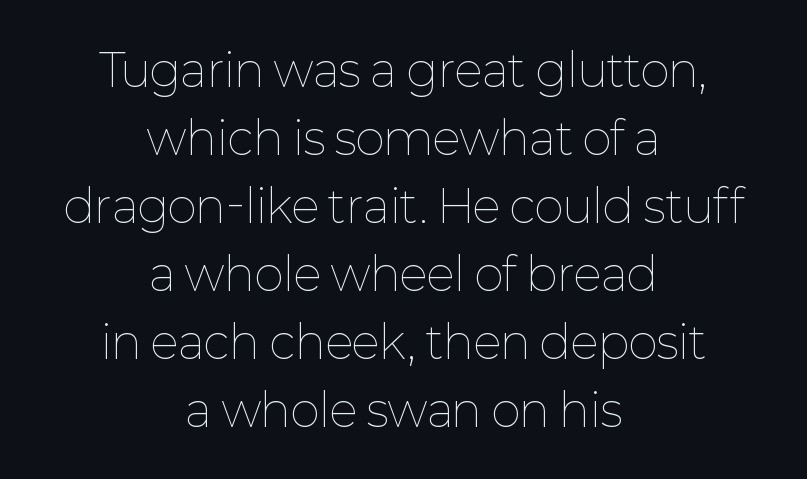
The image shows 45 px thin type, upright; set centered, normal line spacing (1.51x), normal letter spacing, not underlined; low stroke contrast and a medium x-height.
